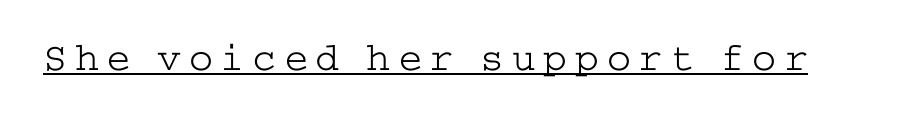
Q: Is the text bold? A: No.
Q: Is the text italic (slanted)? A: No, it is upright.
Q: Is the typeface a serif or a sans-serif typeface? A: Serif.
Q: Is the text underlined? A: Yes.
Q: Width (condensed, normal, or wide)? A: Wide.
Q: Stroke contrast? A: Low.
Q: x-height? A: Medium.
